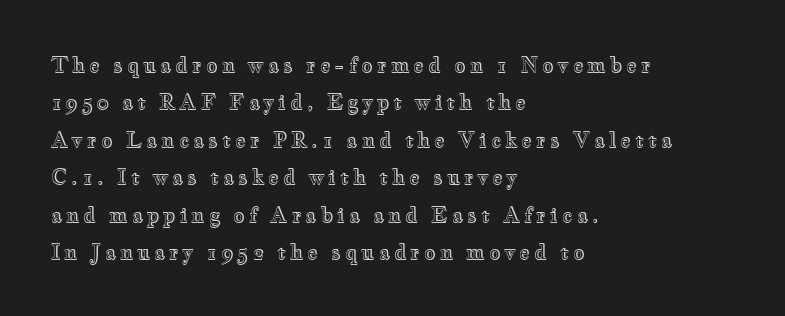
{"italic": "no", "underline": "no", "align": "left", "line_spacing_ratio": 1.87, "letter_spacing": "wide", "letter_spacing_em": 0.2, "glyph_px": 20}
